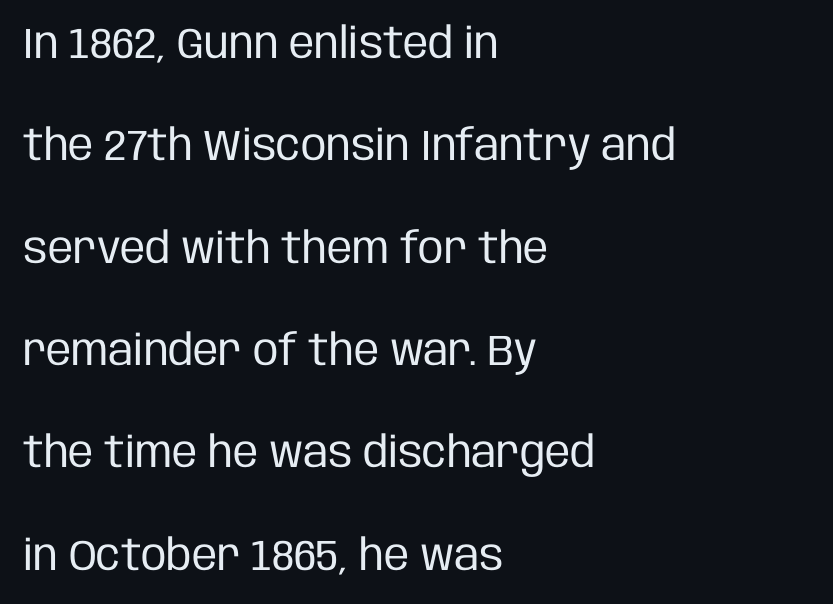
{"serif": "no", "italic": "no", "bold": "no", "weight": "regular", "width": "condensed", "stroke_contrast": "low", "x_height": "large", "monospaced": "no", "underline": "no", "align": "left", "line_spacing": "loose", "line_spacing_ratio": 2.38, "letter_spacing": "normal", "letter_spacing_em": 0.0, "glyph_px": 43}
